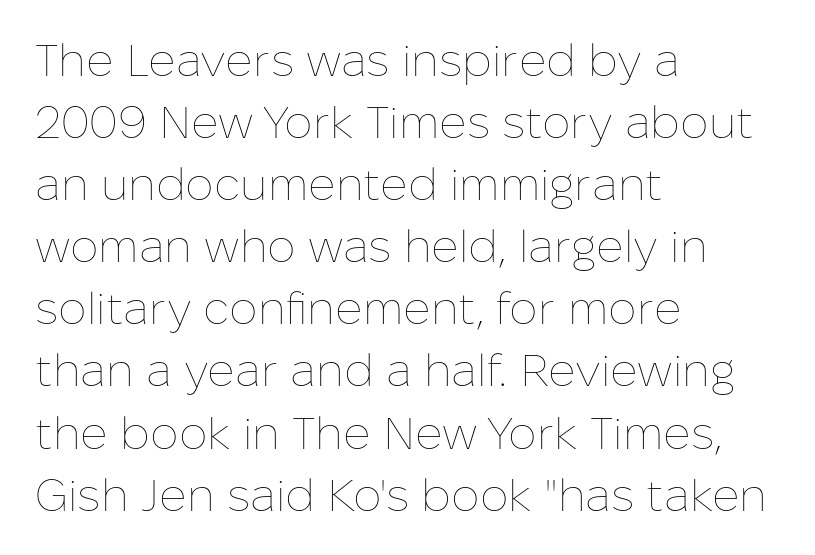
The image shows 45 px thin type, upright; set left-aligned, normal line spacing (1.38x), normal letter spacing, not underlined; low stroke contrast and a medium x-height.
